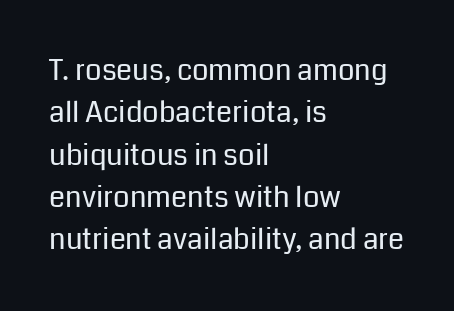
Quick note: not italic, upright. Nobody touched the tracking dial on this one. Teacher's note: observe the even left margin — that is flush-left alignment. No heavy texture on the line: the type isn't bold. Serifs: no, the terminals of the letterforms are clean. Each letter keeps its own natural width here, so spacing adapts to shape.
